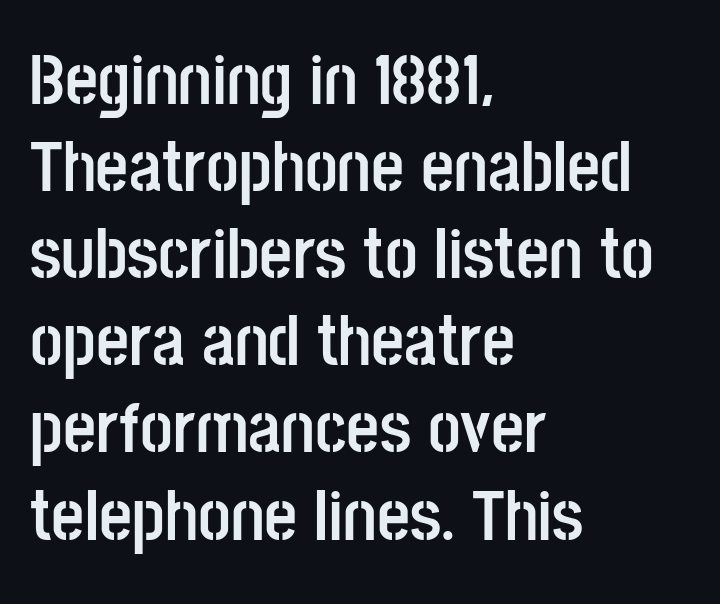
All the whitespace from short lines collects on the right. Between one letter and the next there's only the usual sliver of space. Every letter is thick-stroked: bold, no question. Each letter's strokes conclude bluntly, with no projecting serifs.
